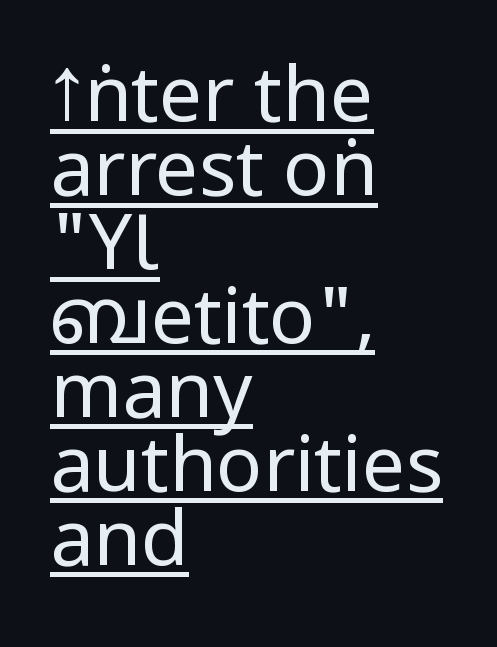
Q: Is the text bold? A: No.
Q: Is the text italic (slanted)? A: No, it is upright.
Q: Is the typeface a serif or a sans-serif typeface? A: Sans-serif.
Q: Is the text underlined? A: Yes.
Q: How is the paragraph aligned? A: Left-aligned.
Q: Is the spacing between letters normal or unusually wide? A: Normal.
Q: Is the spacing between lines tight, normal or loose? A: Tight.
Q: Width (condensed, normal, or wide)? A: Condensed.
Q: Stroke contrast? A: Low.
Q: x-height? A: Large.
Q: Monospaced? A: No.
